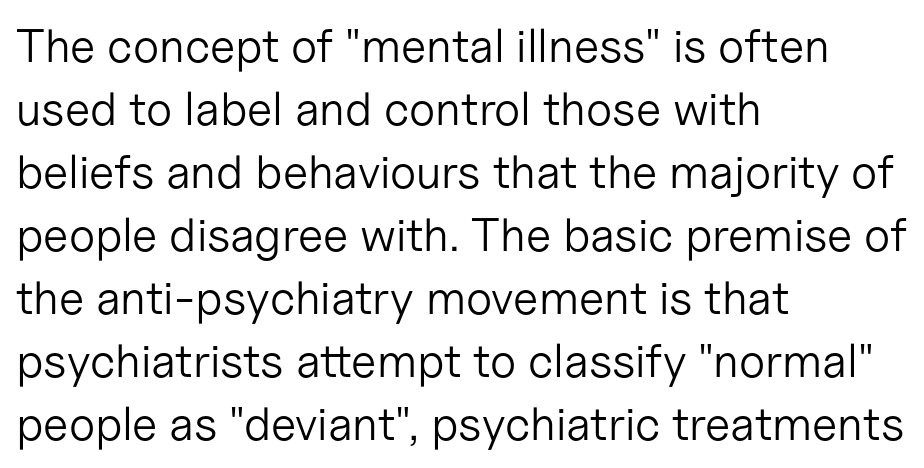
Q: Is the text bold? A: No.
Q: Is the text italic (slanted)? A: No, it is upright.
Q: Is the typeface a serif or a sans-serif typeface? A: Sans-serif.
Q: Is the text underlined? A: No.
Q: How is the paragraph aligned? A: Left-aligned.
Q: Is the spacing between letters normal or unusually wide? A: Normal.
Q: Is the spacing between lines tight, normal or loose? A: Normal.
Q: Width (condensed, normal, or wide)? A: Normal.
Q: Stroke contrast? A: Low.
Q: x-height? A: Medium.
Q: Monospaced? A: No.
